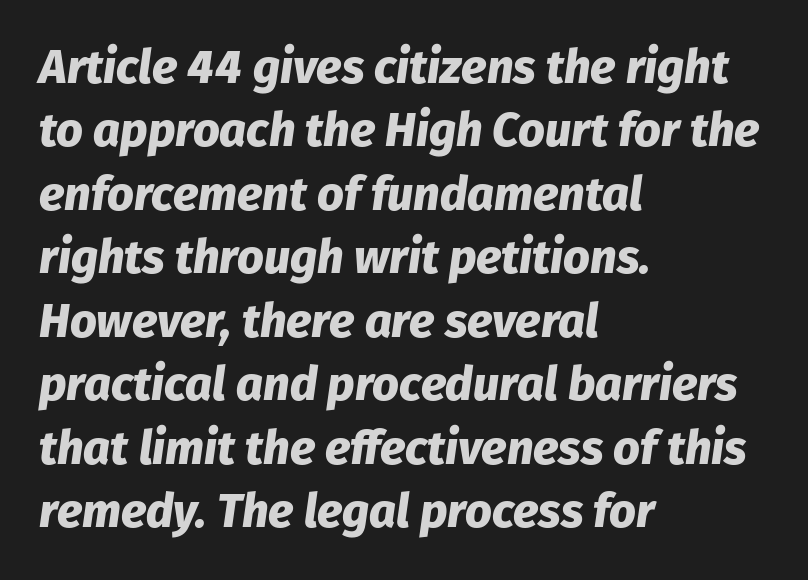
Casual observation: everything's shoved over to the left. A typesetter would mark this as italic. Do the characters align in a grid? No, the font is proportional. You'd pick this weight for a headline — it's a proper bold. Between one letter and the next there's only the usual sliver of space. How would I describe the line gaps? Plain and ordinary.
